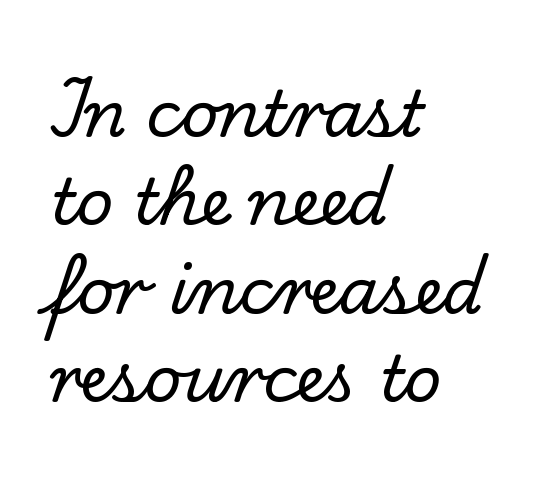
{"serif": "yes", "width": "normal", "stroke_contrast": "low", "x_height": "small", "monospaced": "no", "underline": "no", "align": "left", "line_spacing": "normal", "line_spacing_ratio": 1.38, "letter_spacing": "normal", "letter_spacing_em": 0.0, "glyph_px": 64}
